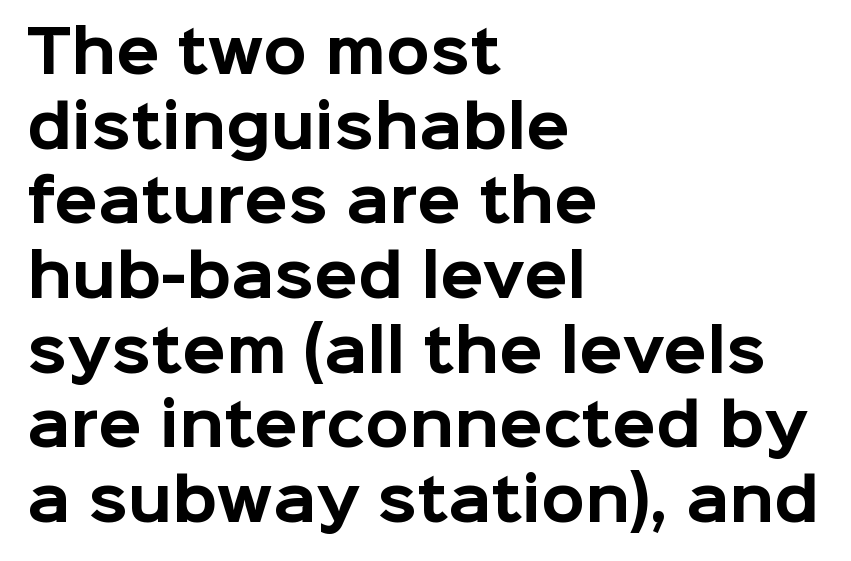
{"serif": "no", "italic": "no", "bold": "yes", "weight": "bold", "width": "normal", "stroke_contrast": "low", "x_height": "medium", "monospaced": "no", "underline": "no", "align": "left", "line_spacing": "normal", "line_spacing_ratio": 1.31, "letter_spacing": "normal", "letter_spacing_em": 0.0, "glyph_px": 57}
